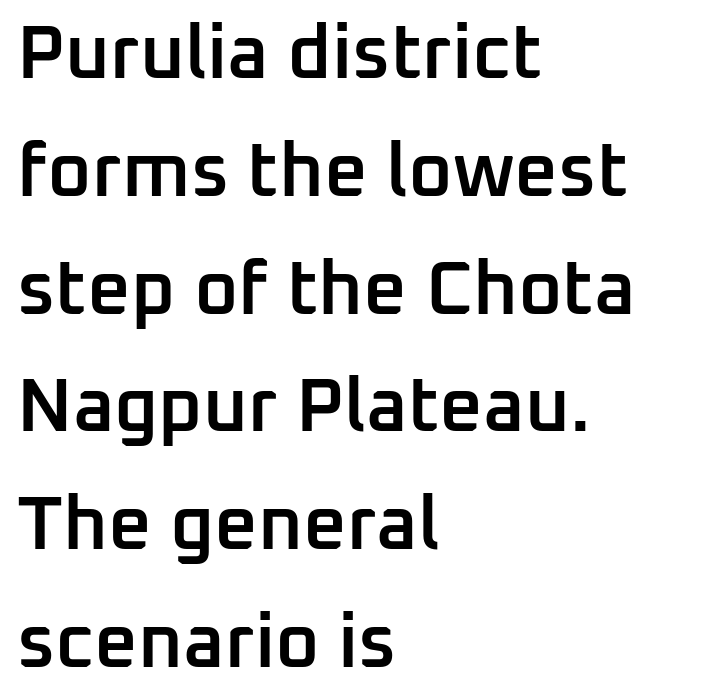
Q: Is the text bold? A: Semi-bold.
Q: Is the text italic (slanted)? A: No, it is upright.
Q: Is the typeface a serif or a sans-serif typeface? A: Sans-serif.
Q: Is the text underlined? A: No.
Q: How is the paragraph aligned? A: Left-aligned.
Q: Is the spacing between letters normal or unusually wide? A: Normal.
Q: Is the spacing between lines tight, normal or loose? A: Normal.
Q: Width (condensed, normal, or wide)? A: Normal.
Q: Stroke contrast? A: Low.
Q: x-height? A: Medium.
Q: Monospaced? A: No.
